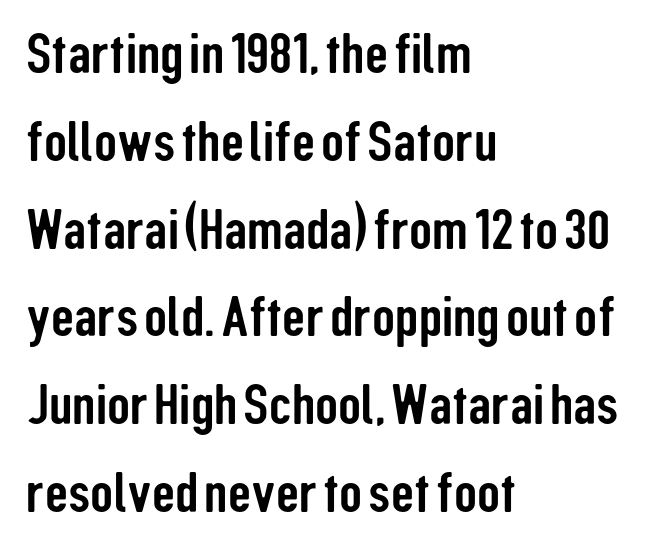
Q: Is the text italic (slanted)? A: No, it is upright.
Q: Is the typeface a serif or a sans-serif typeface? A: Sans-serif.
Q: Is the text underlined? A: No.
Q: How is the paragraph aligned? A: Left-aligned.
Q: Is the spacing between letters normal or unusually wide? A: Normal.
Q: Is the spacing between lines tight, normal or loose? A: Normal.
Q: Width (condensed, normal, or wide)? A: Condensed.
Q: Stroke contrast? A: Low.
Q: x-height? A: Medium.
Q: Monospaced? A: No.
